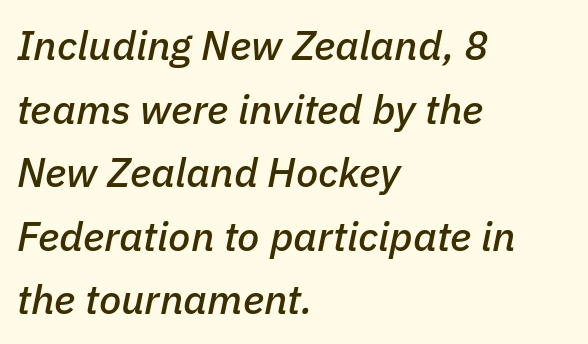
{"italic": "yes", "lean": "right", "slant_degrees": 11, "width": "normal", "stroke_contrast": "low", "x_height": "medium", "monospaced": "no", "underline": "no", "align": "left", "line_spacing": "normal", "line_spacing_ratio": 1.55, "letter_spacing": "normal", "letter_spacing_em": 0.0, "glyph_px": 41}
